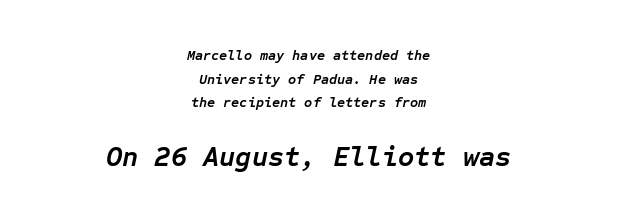
Q: Is the text bold? A: Yes.
Q: Is the text italic (slanted)? A: Yes, it leans right by about 12 degrees.
Q: Is the text underlined? A: No.
Q: How is the paragraph aligned? A: Centered.
Q: Is the spacing between letters normal or unusually wide? A: Normal.
Q: Is the spacing between lines tight, normal or loose? A: Normal.
Q: Which block of text is set in a larger size, the first (top) or the second (bottom)? A: The second (bottom) one.
Q: Width (condensed, normal, or wide)? A: Normal.
Q: Stroke contrast? A: Low.
Q: x-height? A: Medium.
Q: Monospaced? A: Yes.
